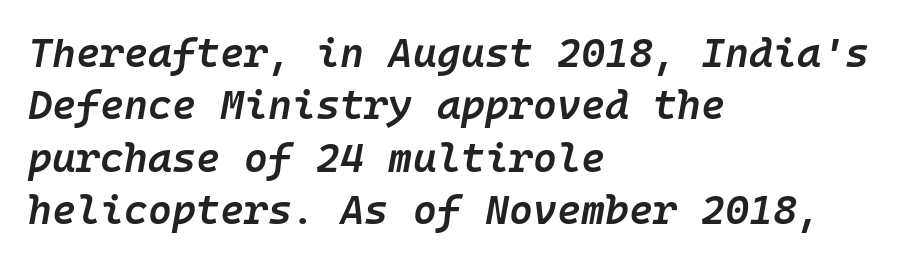
The image shows 41 px semibold type, italic (leaning right); set left-aligned, normal line spacing (1.28x), normal letter spacing, not underlined; low stroke contrast and a medium x-height.
